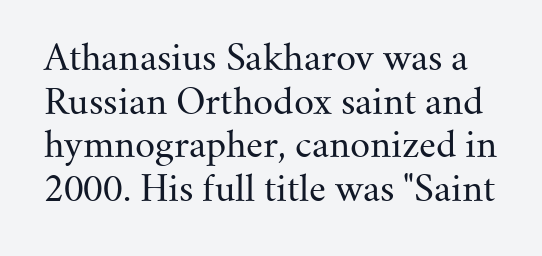
Q: Is the text bold? A: No.
Q: Is the text italic (slanted)? A: No, it is upright.
Q: Is the typeface a serif or a sans-serif typeface? A: Serif.
Q: Is the text underlined? A: No.
Q: Is the spacing between letters normal or unusually wide? A: Normal.
Q: Is the spacing between lines tight, normal or loose? A: Normal.
Q: Width (condensed, normal, or wide)? A: Normal.
Q: Stroke contrast? A: Medium.
Q: x-height? A: Small.
Q: Monospaced? A: No.
